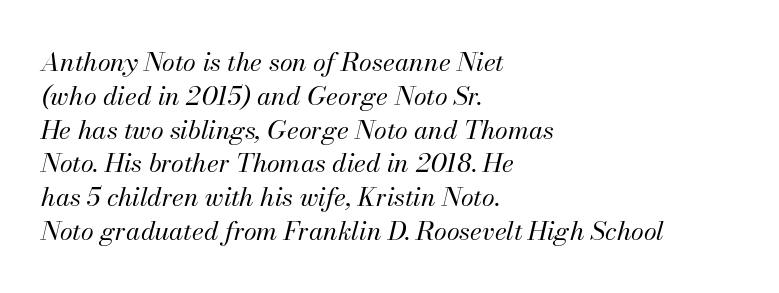
The lettering tilts uniformly, giving the passage an italic look. Check the space under the baseline: it is left empty. Quick note: interline space is typical. Nothing unusual about the tracking: characters are spaced as the font intends. The lines are quadded left.
